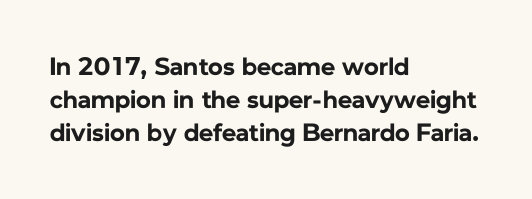
Q: Is the text bold? A: Yes.
Q: Is the text italic (slanted)? A: No, it is upright.
Q: Is the text underlined? A: No.
Q: How is the paragraph aligned? A: Left-aligned.
Q: Is the spacing between letters normal or unusually wide? A: Normal.
Q: Is the spacing between lines tight, normal or loose? A: Normal.
